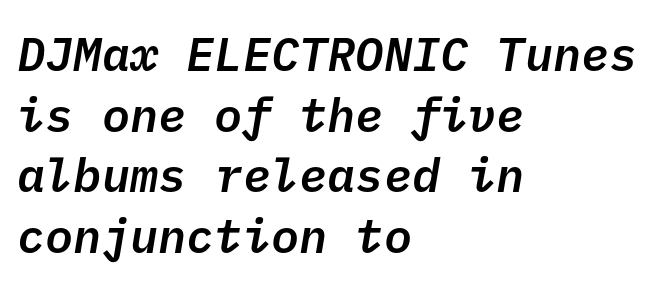
The image shows 47 px semibold sans-serif type; set left-aligned, normal line spacing (1.29x), normal letter spacing, not underlined; low stroke contrast and a medium x-height.
